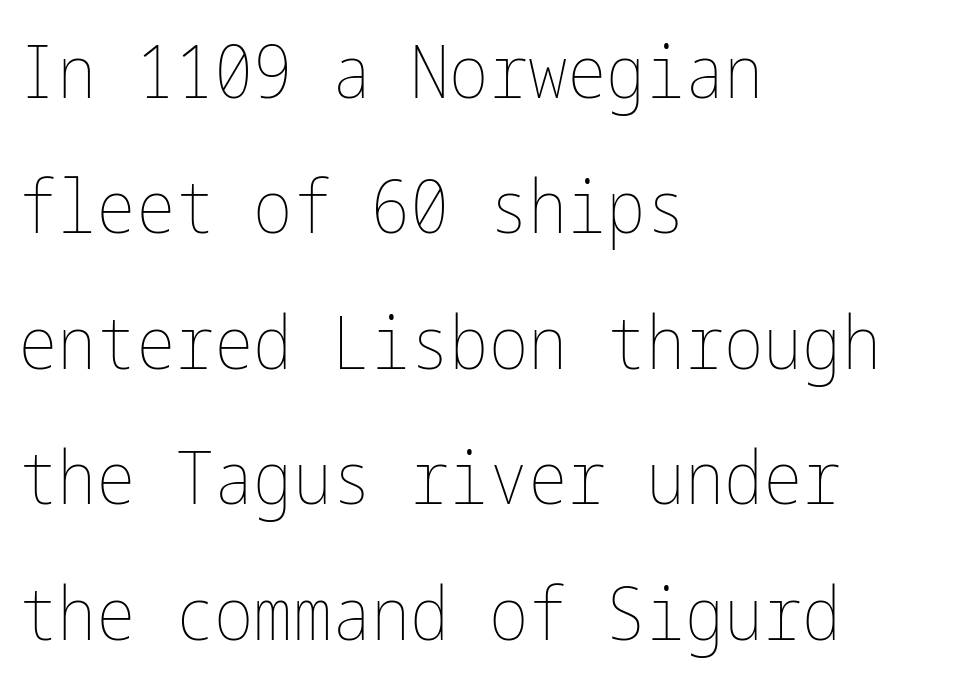
Q: Is the text bold? A: No.
Q: Is the text italic (slanted)? A: No, it is upright.
Q: Is the text underlined? A: No.
Q: How is the paragraph aligned? A: Left-aligned.
Q: Is the spacing between letters normal or unusually wide? A: Normal.
Q: Width (condensed, normal, or wide)? A: Condensed.
Q: Stroke contrast? A: Low.
Q: x-height? A: Medium.
